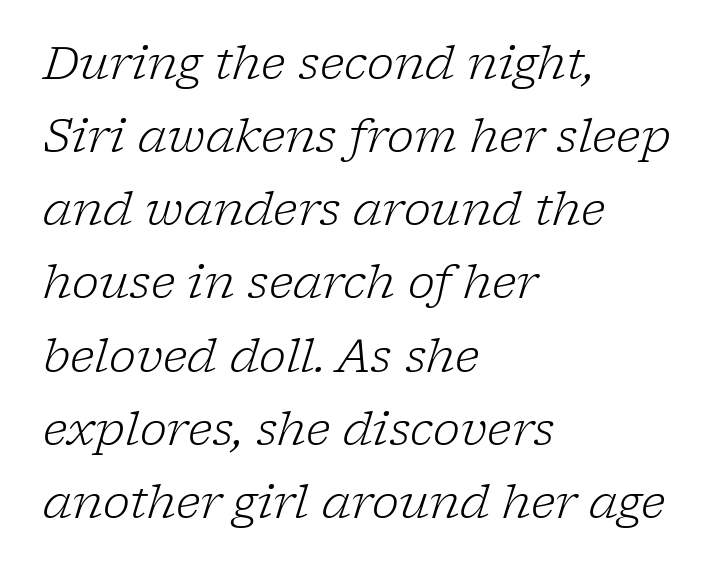
{"serif": "yes", "italic": "yes", "lean": "right", "slant_degrees": 17, "bold": "no", "weight": "light", "width": "normal", "stroke_contrast": "low", "x_height": "medium", "monospaced": "no", "underline": "no", "align": "left", "line_spacing": "normal", "line_spacing_ratio": 1.59, "letter_spacing": "normal", "letter_spacing_em": 0.0, "glyph_px": 46}
